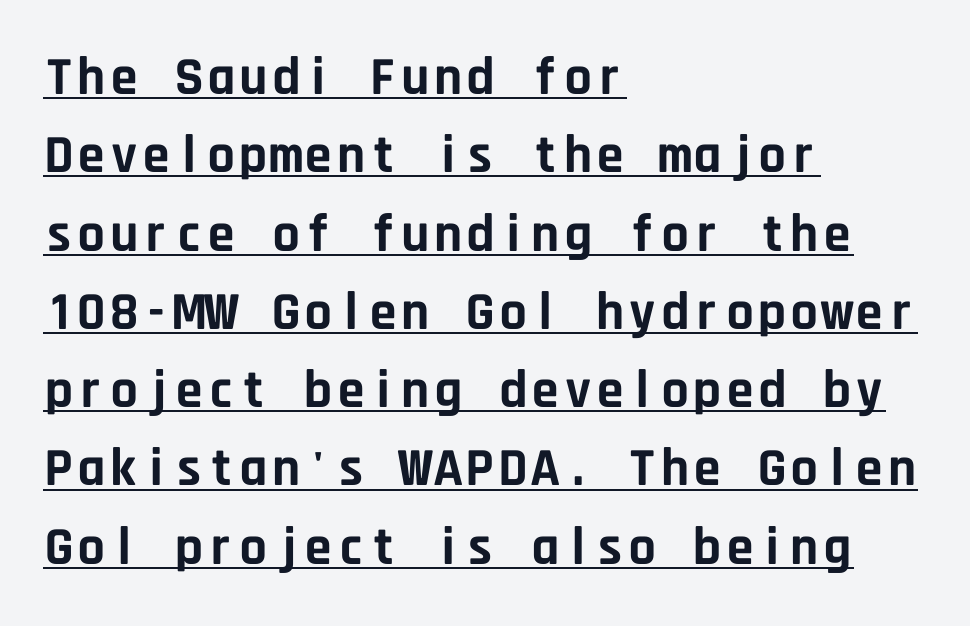
Q: Is the text bold? A: Yes.
Q: Is the text italic (slanted)? A: No, it is upright.
Q: Is the typeface a serif or a sans-serif typeface? A: Sans-serif.
Q: Is the text underlined? A: Yes.
Q: How is the paragraph aligned? A: Left-aligned.
Q: Is the spacing between letters normal or unusually wide? A: Normal.
Q: Is the spacing between lines tight, normal or loose? A: Normal.
Q: Width (condensed, normal, or wide)? A: Normal.
Q: Stroke contrast? A: Low.
Q: x-height? A: Large.
Q: Monospaced? A: Yes.
